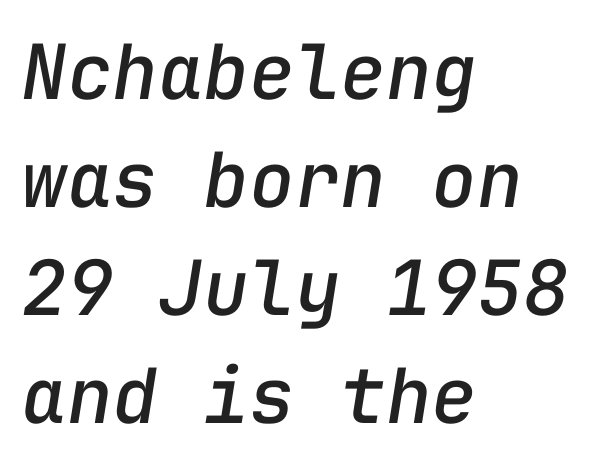
Monospaced: the letters line up in strict vertical columns. What's the leading like? Ordinary, nothing unusual. The typography opts for an oblique posture over an upright one. There is no visible air inserted between adjacent glyphs. The space beneath each line is pristine and unruled. Horizontally, the lines are justified to the leading edge only.
